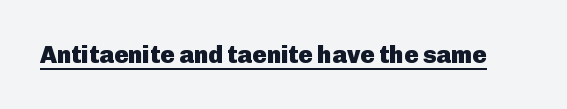
Students, observe the line beneath the letters — that is underlining. Upright lettering throughout. Summary of weight: heavy, a full bold. Here the glyphs are tracked normally, forming tight word shapes.
